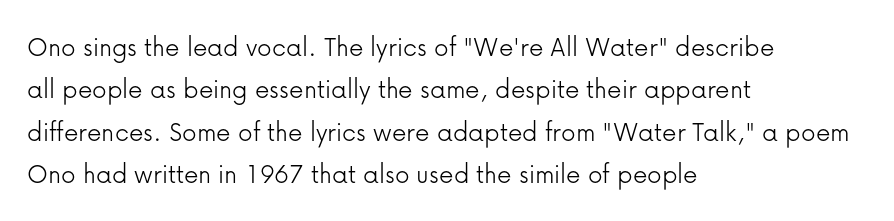
Q: Is the text bold? A: No.
Q: Is the text italic (slanted)? A: No, it is upright.
Q: Is the typeface a serif or a sans-serif typeface? A: Sans-serif.
Q: Is the text underlined? A: No.
Q: How is the paragraph aligned? A: Left-aligned.
Q: Is the spacing between letters normal or unusually wide? A: Normal.
Q: Is the spacing between lines tight, normal or loose? A: Normal.
Q: Width (condensed, normal, or wide)? A: Normal.
Q: Stroke contrast? A: Low.
Q: x-height? A: Medium.
Q: Monospaced? A: No.
